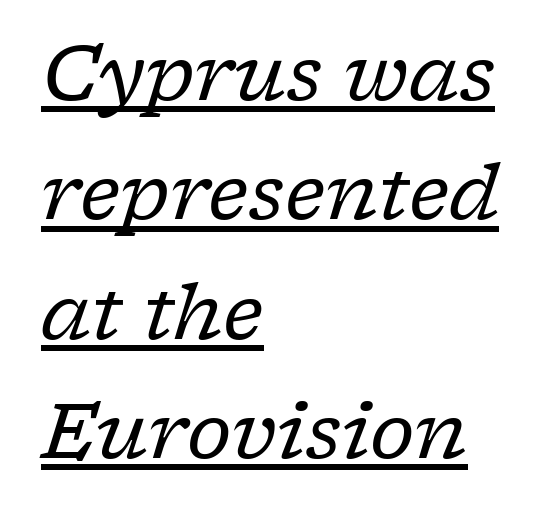
Q: Is the text bold? A: No.
Q: Is the text italic (slanted)? A: Yes, it leans right by about 17 degrees.
Q: Is the typeface a serif or a sans-serif typeface? A: Serif.
Q: Is the text underlined? A: Yes.
Q: How is the paragraph aligned? A: Left-aligned.
Q: Is the spacing between letters normal or unusually wide? A: Normal.
Q: Is the spacing between lines tight, normal or loose? A: Normal.
Q: Width (condensed, normal, or wide)? A: Normal.
Q: Stroke contrast? A: Low.
Q: x-height? A: Medium.
Q: Monospaced? A: No.
